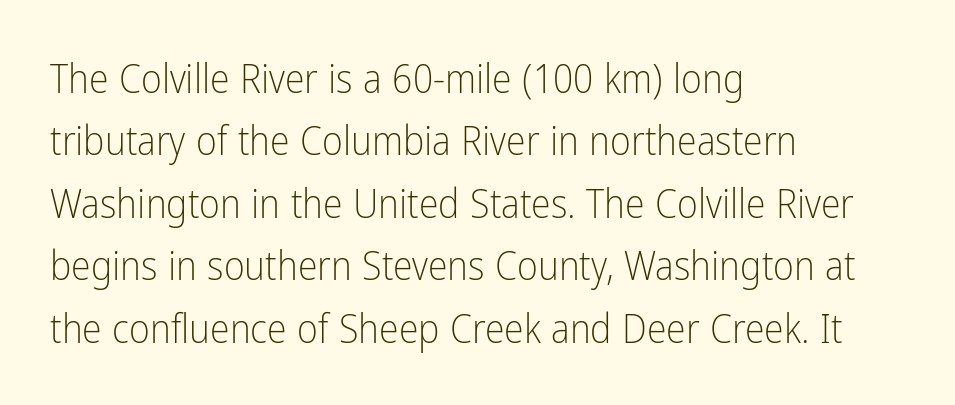
The image shows 40 px light, condensed sans-serif type, upright; set left-aligned, normal line spacing (1.56x), normal letter spacing, not underlined; low stroke contrast and a medium x-height.
